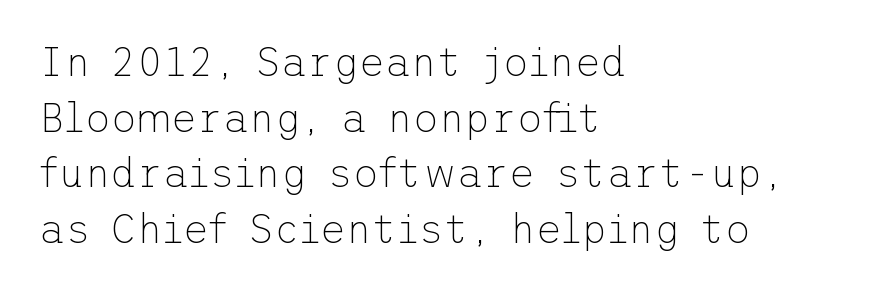
Typographically, this falls in the sans-serif category. Honestly, the letter spacing is just normal — you wouldn't notice it. A normal amount of white space separates one row of letters from the next. Upright lettering throughout.
